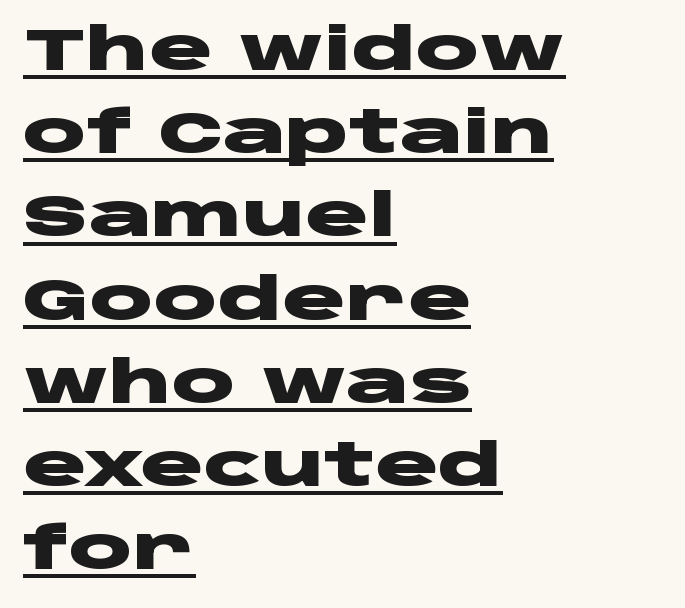
Q: Is the text bold? A: Yes.
Q: Is the text italic (slanted)? A: No, it is upright.
Q: Is the typeface a serif or a sans-serif typeface? A: Sans-serif.
Q: Is the text underlined? A: Yes.
Q: How is the paragraph aligned? A: Left-aligned.
Q: Is the spacing between letters normal or unusually wide? A: Normal.
Q: Is the spacing between lines tight, normal or loose? A: Normal.
Q: Width (condensed, normal, or wide)? A: Wide.
Q: Stroke contrast? A: Low.
Q: x-height? A: Large.
Q: Monospaced? A: No.
